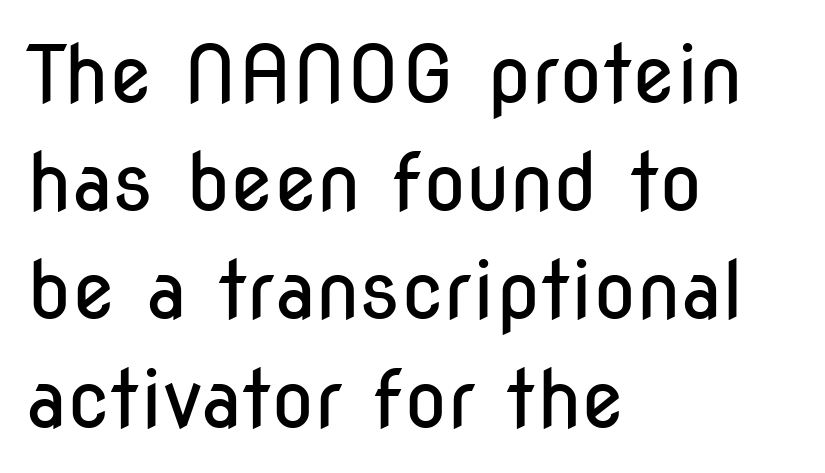
The image shows 79 px regular-weight, condensed sans-serif type, upright; set left-aligned, normal line spacing (1.37x), normal letter spacing, not underlined; low stroke contrast and a medium x-height.
